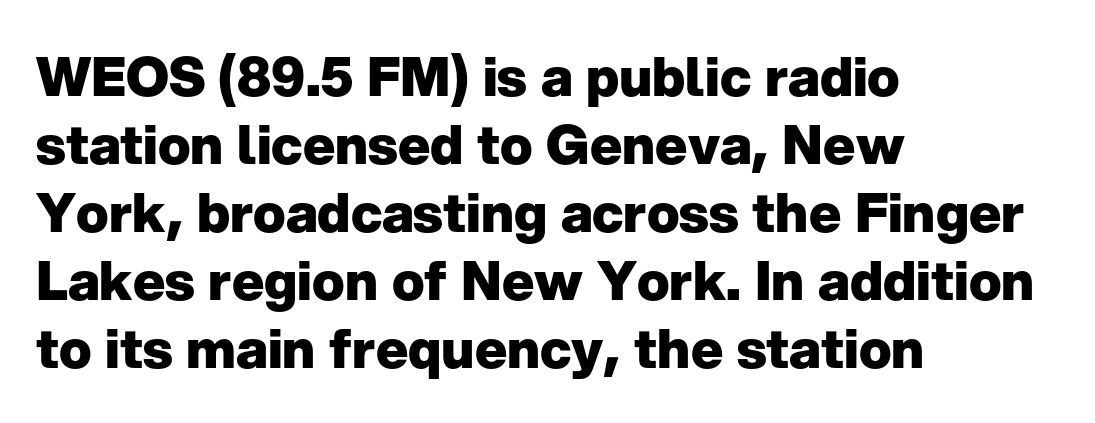
One glance says typical: line gaps are just what's usual. The tracking reads as untouched default to a designer's eye. The rag falls on the right side of this text block. Think of a printed novel: that variable character pitch is what you see here.
